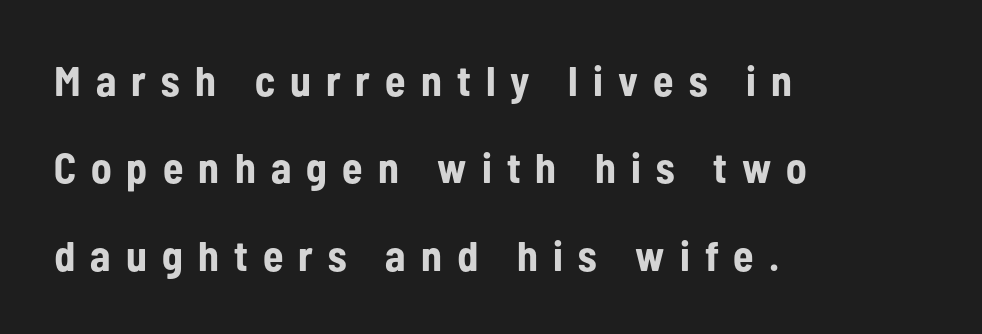
The image shows 42 px bold, condensed sans-serif type, upright; set left-aligned, loose line spacing (2.08x), unusually wide letter spacing (+0.36 em), not underlined; low stroke contrast and a medium x-height.
